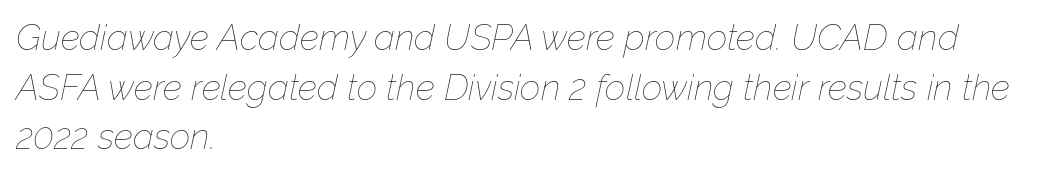
Leftover space on each line is placed entirely after the last word. The gaps between neighbouring characters are ordinary and unremarkable. A typesetter would mark this as italic. The passage shown is typed in a proportional face where columns would drift. Just letters on the line, the space beneath them empty. The letterforms sit at book weight or below.
